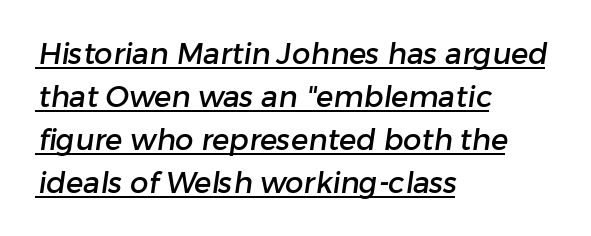
This sample carries an underscore along the baseline area. The designer went with a sans here, leaving each stem footless. Do the characters align in a grid? No, the font is proportional. Is the block centered? No — it sits flush against the left margin.
